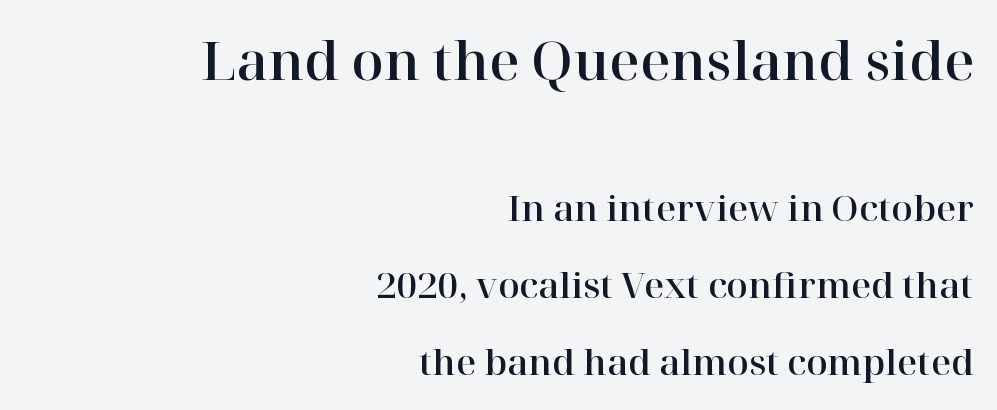
The image shows 53 px serif type, upright; set right-aligned, loose line spacing (2.21x), normal letter spacing, not underlined; the first (top) block is 1.51x larger; high stroke contrast and a medium x-height.
